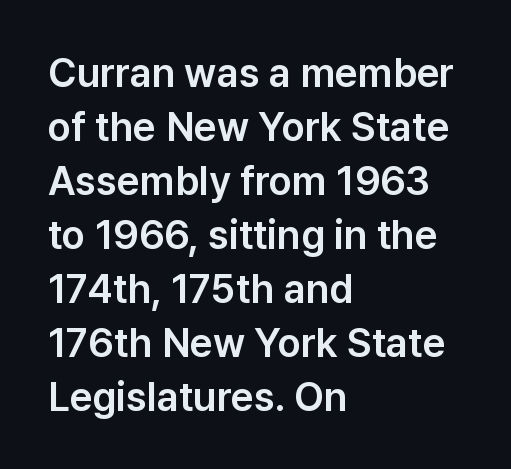
The image shows 40 px sans-serif type, upright; set left-aligned, normal line spacing (1.35x), normal letter spacing, not underlined; low stroke contrast and a medium x-height.
